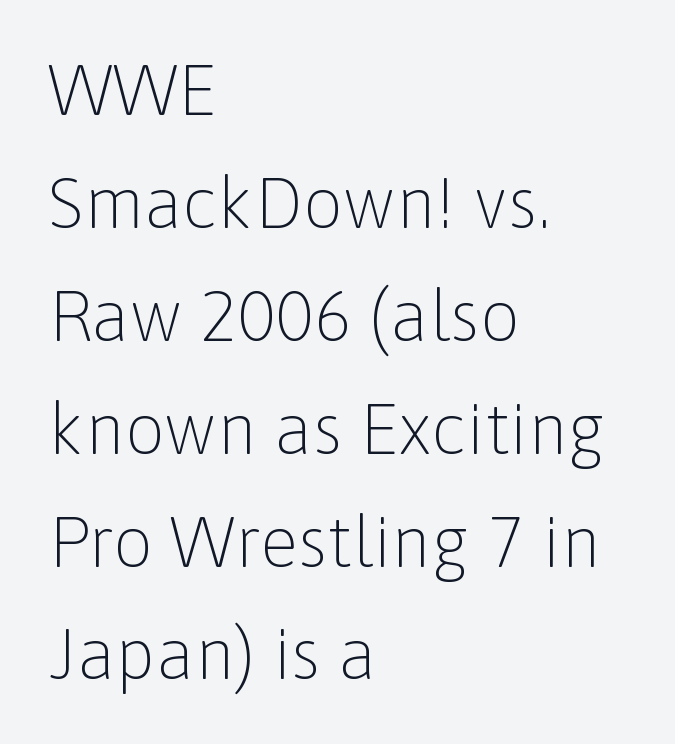
The specimen omits any rule beneath the text block's lines. This sample is left-justified, so line endings fall wherever the words run out. Is this a fixed-width face? No — the glyphs have proportional, varying widths. Every character sits straight up, as roman type does.
